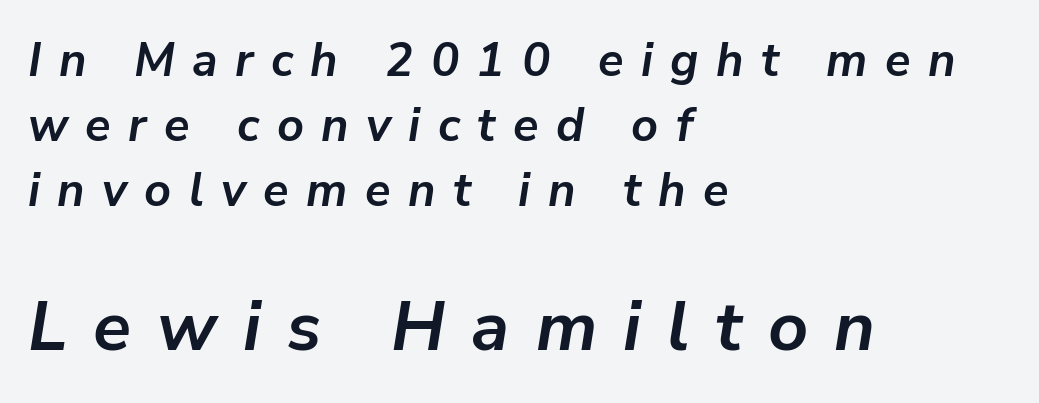
Q: Is the text bold? A: Yes.
Q: Is the text italic (slanted)? A: Yes, it leans right by about 9 degrees.
Q: Is the text underlined? A: No.
Q: How is the paragraph aligned? A: Left-aligned.
Q: Is the spacing between letters normal or unusually wide? A: Unusually wide.
Q: Is the spacing between lines tight, normal or loose? A: Normal.
Q: Which block of text is set in a larger size, the first (top) or the second (bottom)? A: The second (bottom) one.
Q: Width (condensed, normal, or wide)? A: Normal.
Q: Stroke contrast? A: Low.
Q: x-height? A: Medium.
Q: Monospaced? A: No.
